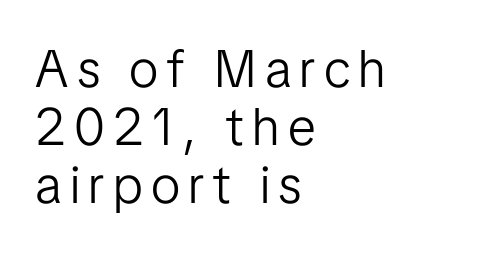
The image shows 52 px light sans-serif type, upright; set left-aligned, tight line spacing (1.12x), not underlined; low stroke contrast and a medium x-height.
